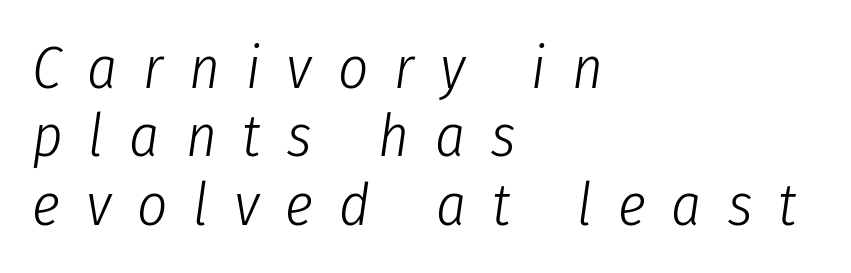
{"italic": "yes", "lean": "right", "slant_degrees": 8, "bold": "no", "weight": "light", "width": "condensed", "stroke_contrast": "low", "x_height": "medium", "monospaced": "no", "underline": "no", "align": "left", "line_spacing_ratio": 1.16, "letter_spacing": "wide", "letter_spacing_em": 0.44, "glyph_px": 59}
